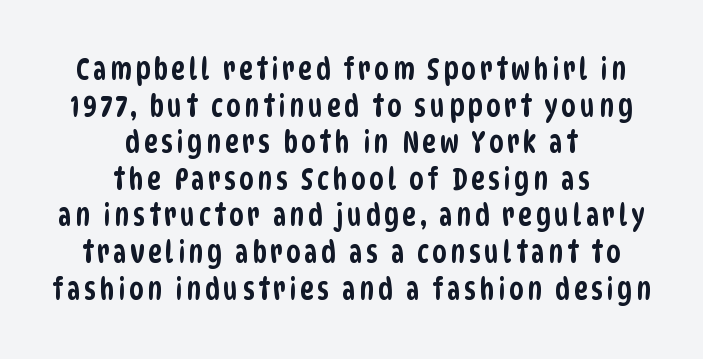
The image shows 30 px condensed sans-serif type; set centered, line spacing 1.22x, not underlined; low stroke contrast and a large x-height.
